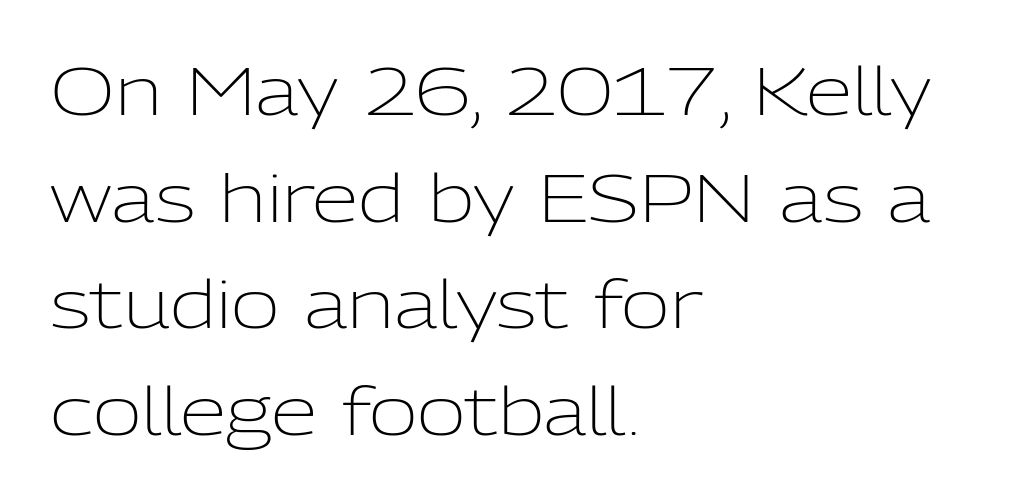
Q: Is the text bold? A: No.
Q: Is the text italic (slanted)? A: No, it is upright.
Q: Is the typeface a serif or a sans-serif typeface? A: Sans-serif.
Q: Is the text underlined? A: No.
Q: How is the paragraph aligned? A: Left-aligned.
Q: Is the spacing between letters normal or unusually wide? A: Normal.
Q: Is the spacing between lines tight, normal or loose? A: Normal.
Q: Width (condensed, normal, or wide)? A: Normal.
Q: Stroke contrast? A: Low.
Q: x-height? A: Medium.
Q: Monospaced? A: No.
